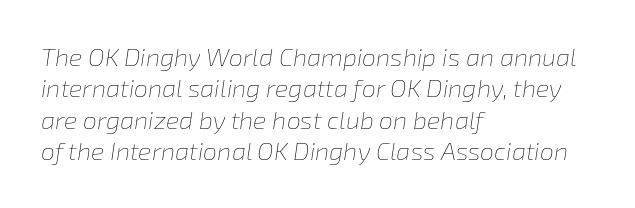
The image shows 25 px text type, italic (leaning right); set left-aligned, normal line spacing (1.26x), normal letter spacing, not underlined.
